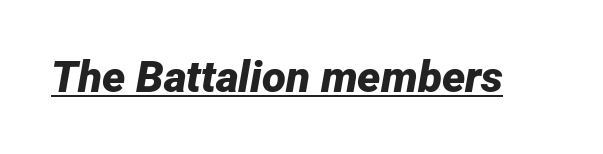
{"italic": "yes", "lean": "right", "slant_degrees": 12, "bold": "yes", "weight": "bold", "width": "normal", "stroke_contrast": "low", "x_height": "medium", "monospaced": "no", "underline": "yes", "letter_spacing": "normal", "letter_spacing_em": 0.0, "glyph_px": 44}
